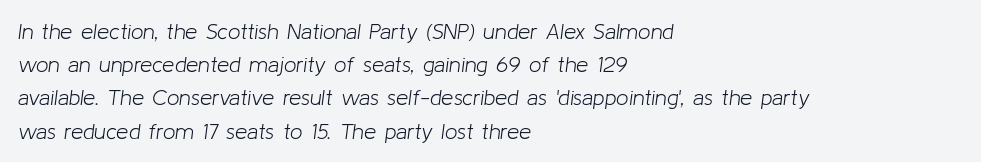
One glance says typical: line gaps are just what's usual. Stems and bowls with no extra thickness — not bold. Short note: letters normally spaced. Plain, unruled lines of type.
